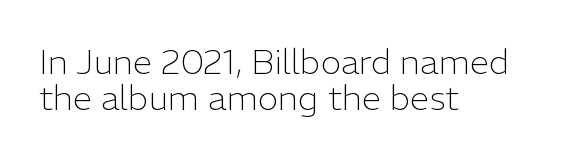
{"serif": "no", "italic": "no", "bold": "no", "weight": "light", "width": "normal", "stroke_contrast": "low", "x_height": "medium", "monospaced": "no", "underline": "no", "align": "left", "line_spacing": "tight", "line_spacing_ratio": 1.02, "letter_spacing": "normal", "letter_spacing_em": 0.0, "glyph_px": 35}
